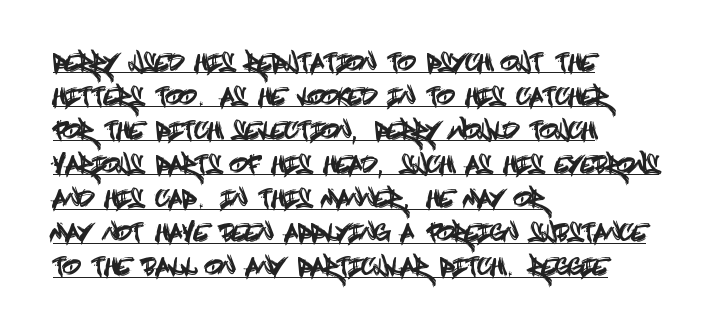
Q: Is the text italic (slanted)? A: Yes.
Q: Is the text underlined? A: Yes.
Q: How is the paragraph aligned? A: Left-aligned.
Q: Is the spacing between letters normal or unusually wide? A: Normal.
Q: Is the spacing between lines tight, normal or loose? A: Normal.
